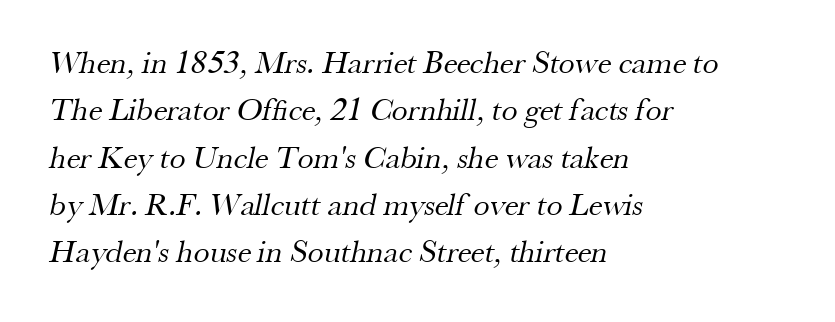
Q: Is the text bold? A: No.
Q: Is the typeface a serif or a sans-serif typeface? A: Serif.
Q: Is the text underlined? A: No.
Q: How is the paragraph aligned? A: Left-aligned.
Q: Is the spacing between letters normal or unusually wide? A: Normal.
Q: Is the spacing between lines tight, normal or loose? A: Normal.
Q: Width (condensed, normal, or wide)? A: Normal.
Q: Stroke contrast? A: Medium.
Q: x-height? A: Small.
Q: Monospaced? A: No.
